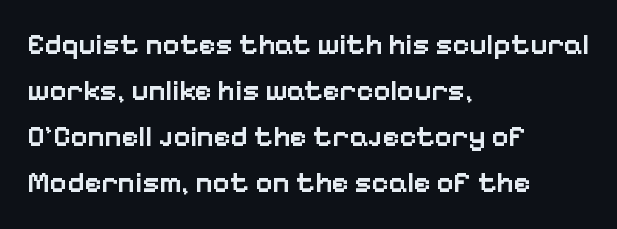
Each word holds together tightly as a unit, with standard inter-letter gaps. The typesetter chose a ragged-right arrangement here. The space between consecutive lines is moderate. The foot of each line stays bare and open.
